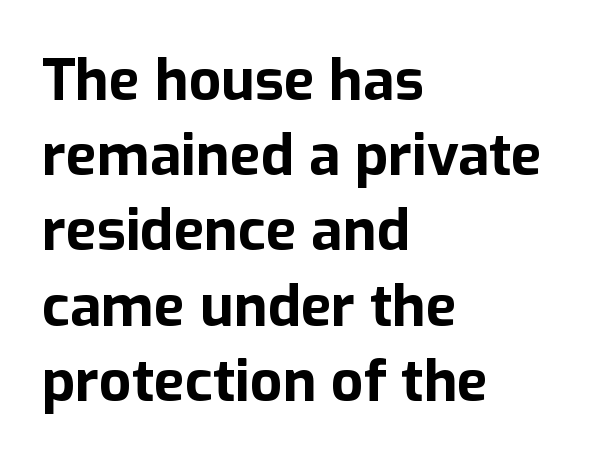
The paragraph shown leans on its left margin. Type without underlining. Interline gaps are of average width in this sample. You can tell from the bare stems that sans-serif type was used. The rendering uses natural spacing where letterforms have individual widths.
